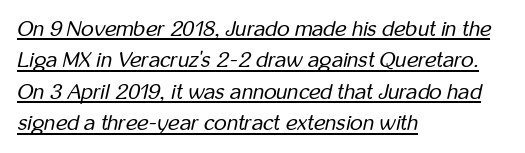
Q: Is the text bold? A: No.
Q: Is the text italic (slanted)? A: Yes, it leans right by about 12 degrees.
Q: Is the text underlined? A: Yes.
Q: How is the paragraph aligned? A: Left-aligned.
Q: Is the spacing between letters normal or unusually wide? A: Normal.
Q: Is the spacing between lines tight, normal or loose? A: Normal.
